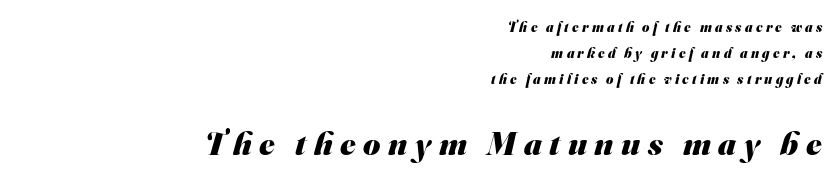
Q: Is the text bold? A: Yes.
Q: Is the typeface a serif or a sans-serif typeface? A: Sans-serif.
Q: Is the text underlined? A: No.
Q: How is the paragraph aligned? A: Right-aligned.
Q: Is the spacing between letters normal or unusually wide? A: Unusually wide.
Q: Which block of text is set in a larger size, the first (top) or the second (bottom)? A: The second (bottom) one.
Q: Width (condensed, normal, or wide)? A: Normal.
Q: Stroke contrast? A: Medium.
Q: x-height? A: Small.
Q: Monospaced? A: No.
